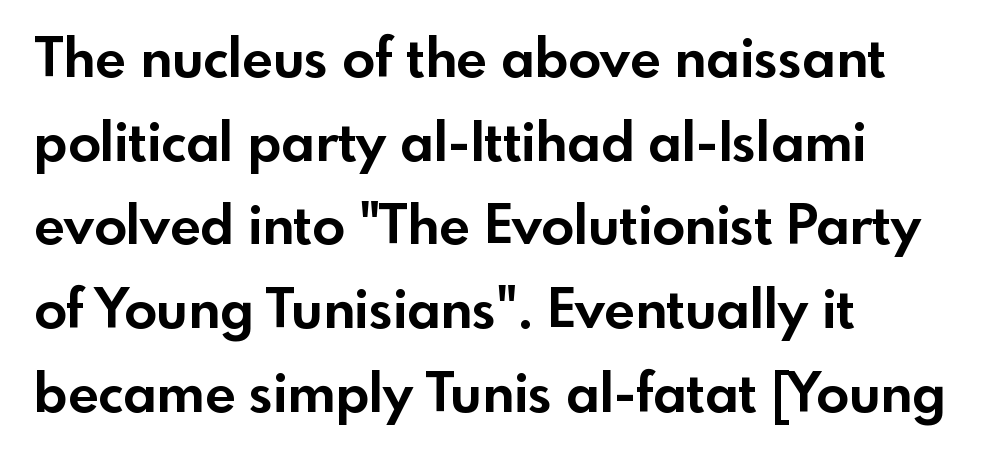
{"serif": "no", "italic": "no", "bold": "yes", "weight": "bold", "width": "normal", "x_height": "small", "monospaced": "no", "underline": "no", "align": "left", "line_spacing": "normal", "line_spacing_ratio": 1.55, "letter_spacing": "normal", "letter_spacing_em": 0.0, "glyph_px": 54}
